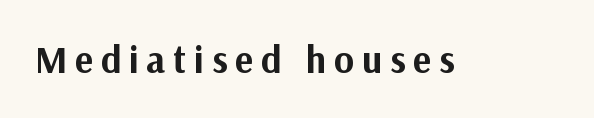
The image shows 38 px bold sans-serif type, upright; set unusually wide letter spacing (+0.2 em), not underlined; medium stroke contrast and a medium x-height.
